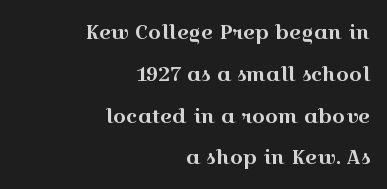
The rendering keeps characters at their native spacing. The typesetter chose a ragged-left arrangement here. A typesetter would call this leading open, well beyond the default. The gap between lines stays unmarked. No italicization has been applied; the sample stays upright.
